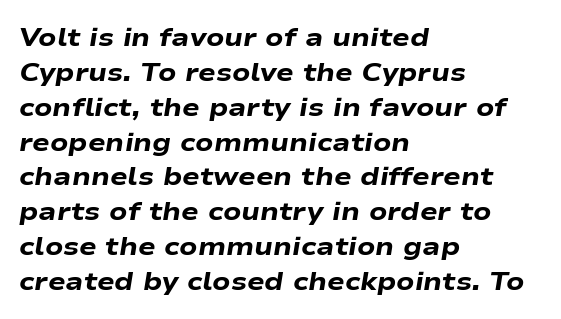
The glyphs look as if they've been sheared to an angle. The passage shown has conventional tracking throughout. Typeset ragged right — the left edge is the straight one. This is heavy type, rendered in bold. Regular leading. Unmarked baselines from the first word to the last.
